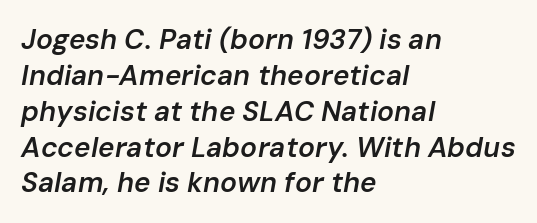
The image shows 28 px semibold type, italic (leaning right); set left-aligned, normal line spacing (1.28x), normal letter spacing, not underlined; low stroke contrast and a medium x-height.
